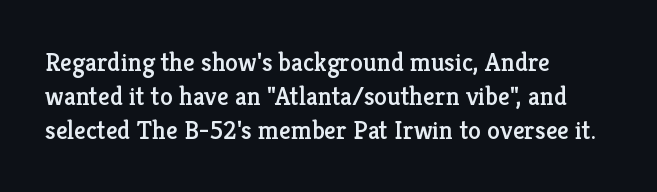
Q: Is the text italic (slanted)? A: No, it is upright.
Q: Is the text underlined? A: No.
Q: How is the paragraph aligned? A: Left-aligned.
Q: Is the spacing between letters normal or unusually wide? A: Normal.
Q: Is the spacing between lines tight, normal or loose? A: Normal.
